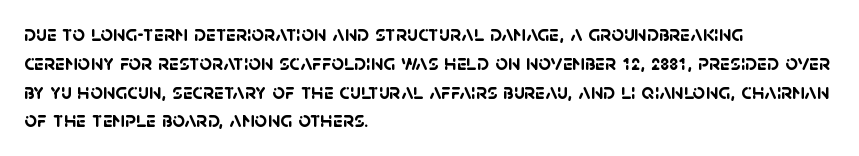
{"bold": "yes", "underline": "no", "align": "left", "line_spacing": "normal", "line_spacing_ratio": 1.31, "letter_spacing": "normal", "letter_spacing_em": 0.0, "glyph_px": 22}
